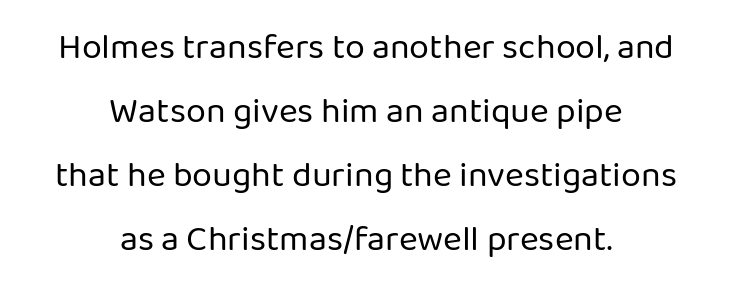
{"serif": "no", "italic": "no", "bold": "no", "weight": "regular", "width": "normal", "stroke_contrast": "low", "x_height": "medium", "monospaced": "no", "underline": "no", "align": "center", "line_spacing_ratio": 1.78, "letter_spacing": "normal", "letter_spacing_em": 0.0, "glyph_px": 36}
